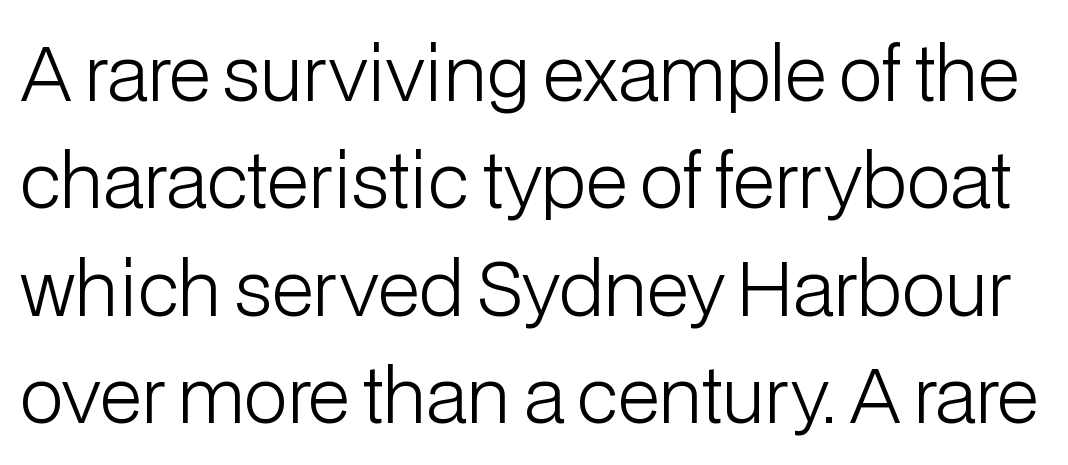
Q: Is the text bold? A: No.
Q: Is the text italic (slanted)? A: No, it is upright.
Q: Is the typeface a serif or a sans-serif typeface? A: Sans-serif.
Q: Is the text underlined? A: No.
Q: Is the spacing between letters normal or unusually wide? A: Normal.
Q: Is the spacing between lines tight, normal or loose? A: Normal.
Q: Width (condensed, normal, or wide)? A: Normal.
Q: Stroke contrast? A: Low.
Q: x-height? A: Medium.
Q: Monospaced? A: No.
